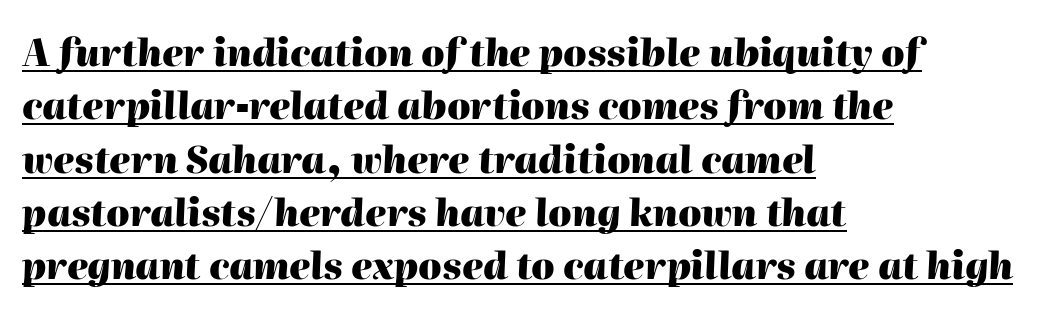
Q: Is the text bold? A: Yes.
Q: Is the text italic (slanted)? A: Yes, it leans right by about 2 degrees.
Q: Is the text underlined? A: Yes.
Q: How is the paragraph aligned? A: Left-aligned.
Q: Is the spacing between letters normal or unusually wide? A: Normal.
Q: Is the spacing between lines tight, normal or loose? A: Normal.
Q: Width (condensed, normal, or wide)? A: Normal.
Q: Stroke contrast? A: High.
Q: x-height? A: Medium.
Q: Monospaced? A: No.
